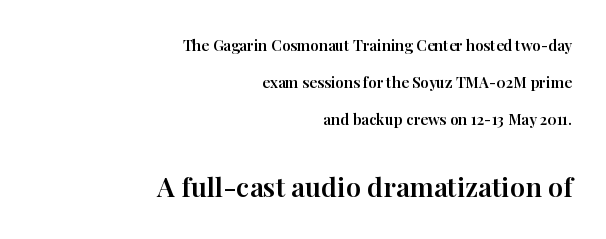
In terms of posture, this sample is upright. Between one letter and the next there's only the usual sliver of space. What's the leading like? Stretched, with rows far apart. Short and long lines alike share a common ending point at right. The zone under the glyphs is completely vacant.
